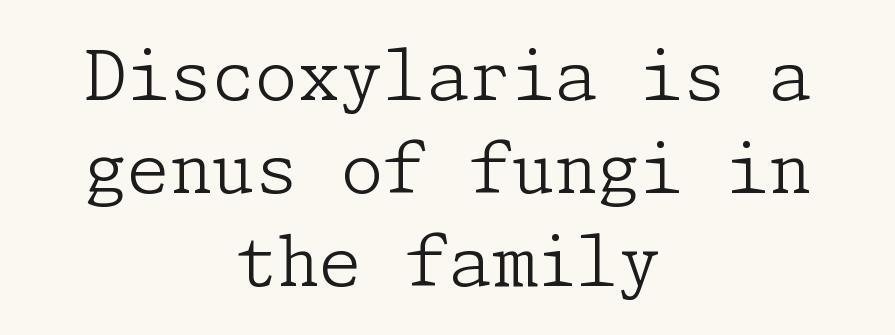
{"serif": "yes", "italic": "no", "bold": "no", "weight": "light", "width": "normal", "stroke_contrast": "low", "x_height": "medium", "underline": "no", "align": "center", "line_spacing": "normal", "line_spacing_ratio": 1.35, "letter_spacing": "normal", "letter_spacing_em": 0.0, "glyph_px": 69}
